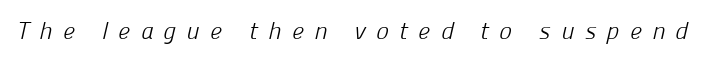
The image shows 24 px text type; set unusually wide letter spacing (+0.43 em), not underlined.
